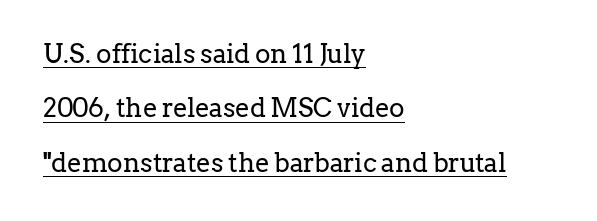
The image shows 26 px text type, upright; set left-aligned, loose line spacing (2.09x), normal letter spacing, underlined.
